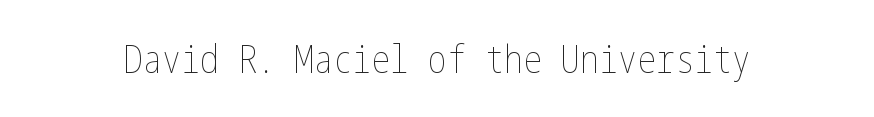
The face used here is rendered with its standard letterfit. A roman cut, with each character standing at attention. The strip under each line holds only bare page. Compared with a typical body face, this is equally light or lighter still.
